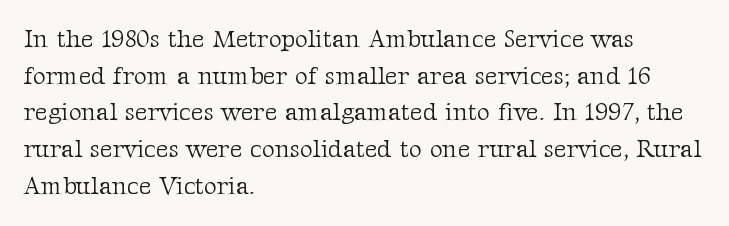
Weight: in the light-to-regular range. In CSS terms this would be text-align: left. The letters stand straight up with perfectly vertical stems. Each new line begins a customary step beneath the previous one. Characters follow at the spacing the type designer built in.
